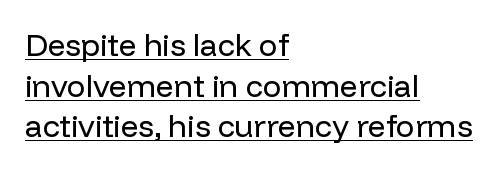
If you drew a ruler down the left edge, every line would touch it. Heaviness? Minimal to ordinary, like unemphasized prose. Looks like someone drew a line under every word here. Posture: vertical.
